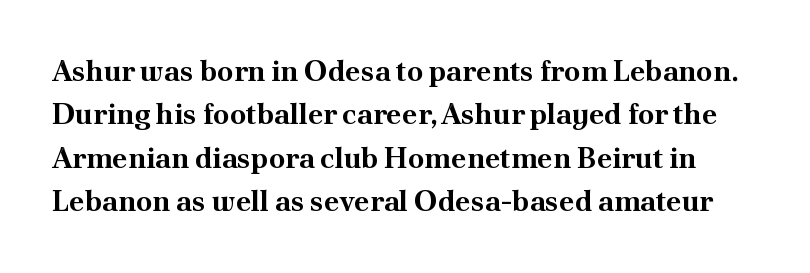
{"serif": "yes", "italic": "no", "bold": "yes", "weight": "bold", "width": "normal", "stroke_contrast": "medium", "x_height": "small", "monospaced": "no", "underline": "no", "line_spacing": "normal", "line_spacing_ratio": 1.5, "letter_spacing": "normal", "letter_spacing_em": 0.0, "glyph_px": 29}
